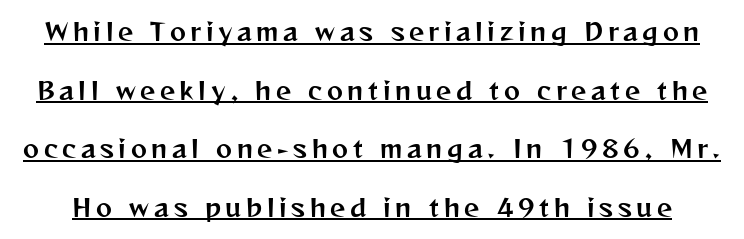
{"italic": "no", "underline": "yes", "line_spacing": "loose", "line_spacing_ratio": 2.44, "glyph_px": 24}
